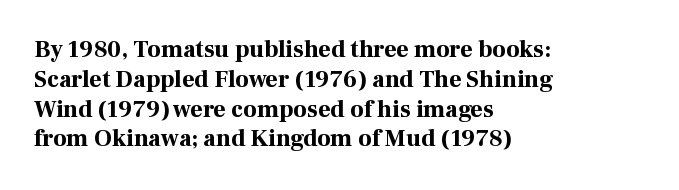
The image shows 24 px bold type, upright; set left-aligned, line spacing 1.24x, normal letter spacing, not underlined.
